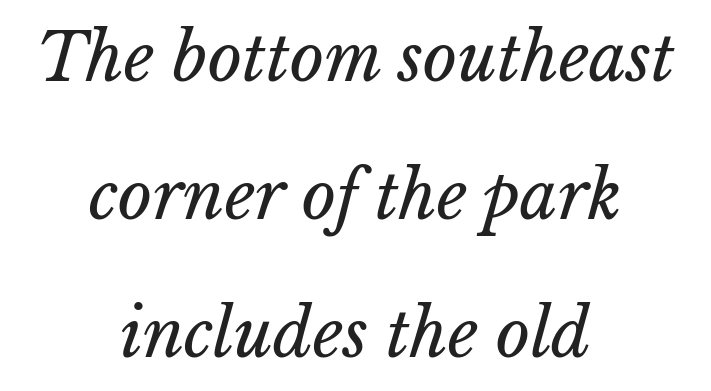
Q: Is the text bold? A: No.
Q: Is the text underlined? A: No.
Q: How is the paragraph aligned? A: Centered.
Q: Is the spacing between letters normal or unusually wide? A: Normal.
Q: Is the spacing between lines tight, normal or loose? A: Loose.
Q: Width (condensed, normal, or wide)? A: Normal.
Q: Stroke contrast? A: Low.
Q: x-height? A: Medium.
Q: Monospaced? A: No.
